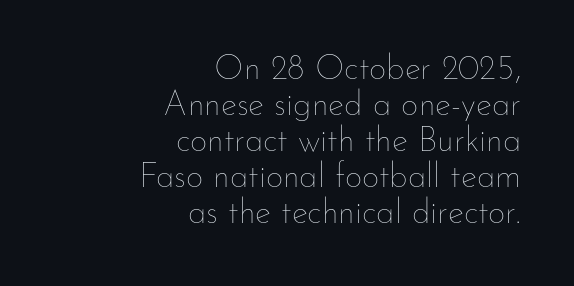
Q: Is the text bold? A: No.
Q: Is the text italic (slanted)? A: No, it is upright.
Q: Is the text underlined? A: No.
Q: How is the paragraph aligned? A: Right-aligned.
Q: Is the spacing between letters normal or unusually wide? A: Normal.
Q: Is the spacing between lines tight, normal or loose? A: Tight.
Q: Width (condensed, normal, or wide)? A: Normal.
Q: Stroke contrast? A: Low.
Q: x-height? A: Small.
Q: Monospaced? A: No.
